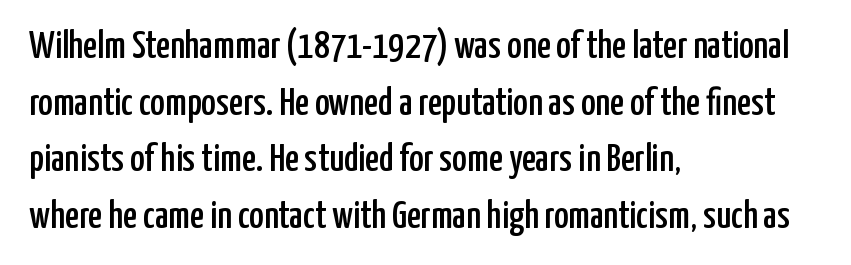
The type sits square on the baseline with zero lean. Just letters on the line, the space beneath them empty. Regular leading. Character widths vary here, with narrow letters taking less room than wide ones. These lines keep a tight, regular rhythm from letter to letter. Short and long lines alike share a common starting point at left.
